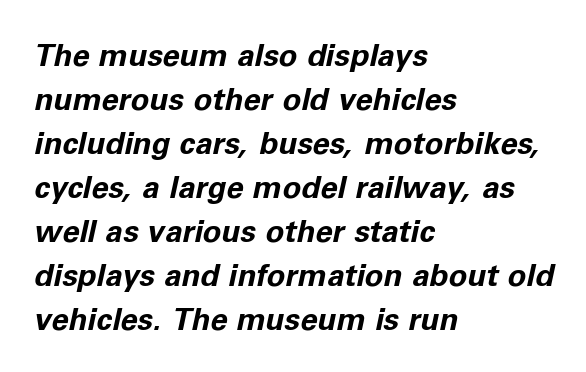
{"italic": "yes", "lean": "right", "slant_degrees": 11, "bold": "yes", "weight": "bold", "width": "normal", "stroke_contrast": "low", "x_height": "medium", "monospaced": "no", "underline": "no", "align": "left", "line_spacing": "normal", "line_spacing_ratio": 1.42, "letter_spacing": "normal", "letter_spacing_em": 0.0, "glyph_px": 31}
